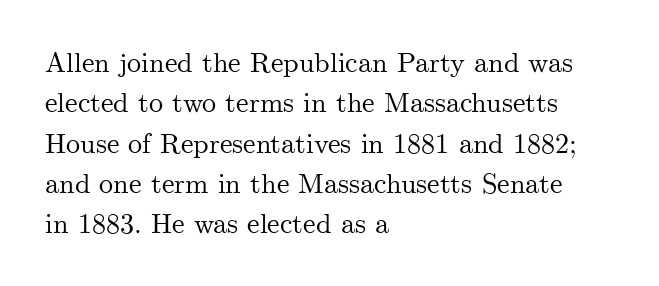
Is this a fixed-width face? No — the glyphs have proportional, varying widths. Tall strokes in this sample are plumb rather than angled. The leading is moderate, giving the passage an even texture. Compared with a centered layout, this one pins lines to the left instead.
